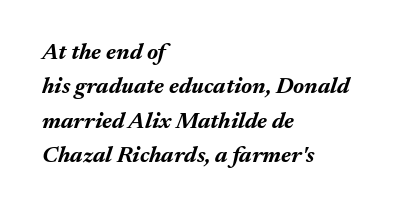
{"italic": "yes", "lean": "right", "slant_degrees": 17, "bold": "yes", "underline": "no", "align": "left", "line_spacing": "normal", "line_spacing_ratio": 1.49, "letter_spacing": "normal", "letter_spacing_em": 0.0, "glyph_px": 23}
